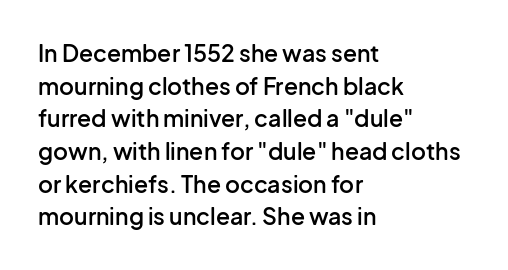
Q: Is the text bold? A: Semi-bold.
Q: Is the text italic (slanted)? A: No, it is upright.
Q: Is the text underlined? A: No.
Q: How is the paragraph aligned? A: Left-aligned.
Q: Is the spacing between letters normal or unusually wide? A: Normal.
Q: Is the spacing between lines tight, normal or loose? A: Normal.
